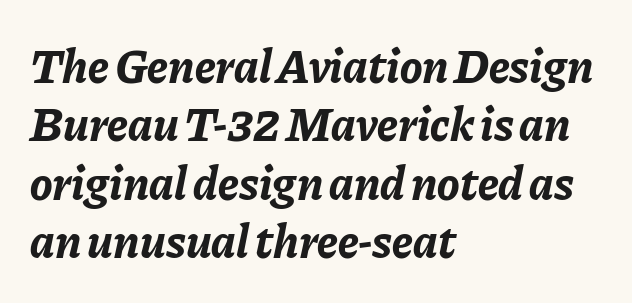
The font's italic variant was chosen for this text. A bare baseline throughout the passage. Each letter keeps its own natural width here, so spacing adapts to shape. Where is the straight margin? On the left.
